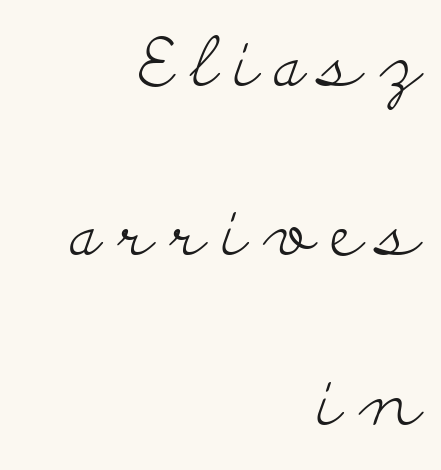
Q: Is the text bold? A: No.
Q: Is the text italic (slanted)? A: Yes.
Q: Is the typeface a serif or a sans-serif typeface? A: Serif.
Q: Is the text underlined? A: No.
Q: How is the paragraph aligned? A: Right-aligned.
Q: Is the spacing between letters normal or unusually wide? A: Unusually wide.
Q: Is the spacing between lines tight, normal or loose? A: Loose.
Q: Width (condensed, normal, or wide)? A: Wide.
Q: Stroke contrast? A: Low.
Q: x-height? A: Small.
Q: Monospaced? A: No.
